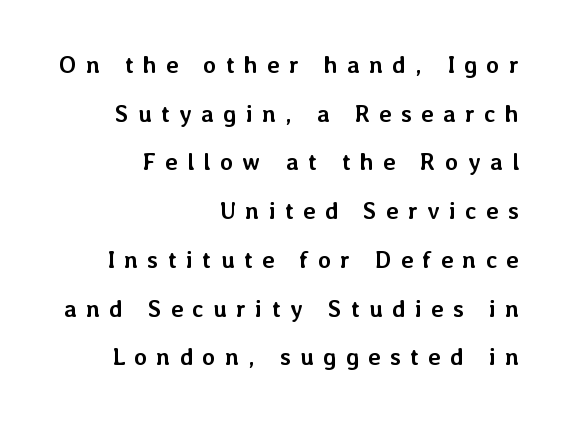
The type sits square on the baseline with zero lean. The line-height multiplier appears high, well above default. Strong, thick strokes mark this as bold type. Glance below the letters and you will spot only blank space. The rendering anchors every line to the right-hand side.
